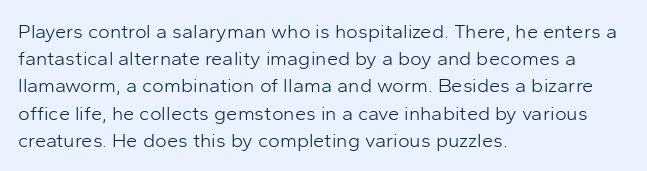
The image shows 20 px text type, upright; set left-aligned, normal line spacing (1.36x), normal letter spacing, not underlined.
